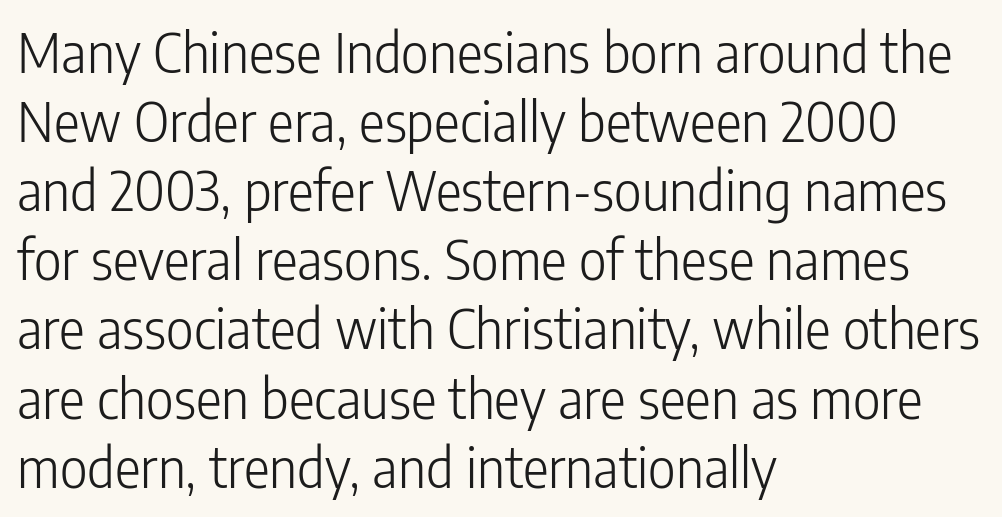
Q: Is the text bold? A: No.
Q: Is the text italic (slanted)? A: No, it is upright.
Q: Is the typeface a serif or a sans-serif typeface? A: Sans-serif.
Q: Is the text underlined? A: No.
Q: How is the paragraph aligned? A: Left-aligned.
Q: Is the spacing between letters normal or unusually wide? A: Normal.
Q: Is the spacing between lines tight, normal or loose? A: Normal.
Q: Width (condensed, normal, or wide)? A: Condensed.
Q: Stroke contrast? A: Low.
Q: x-height? A: Medium.
Q: Monospaced? A: No.
